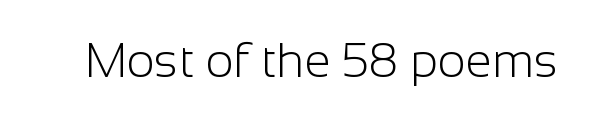
There is no visible air inserted between adjacent glyphs. The face used here is a sans, in the tradition of grotesques and geometrics. The letters advance in unequal steps, a hallmark of proportional type. Clear beneath every line of the passage.
